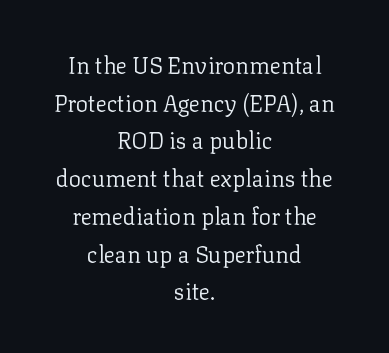
Compared with typical body copy, the letter spacing here is the same. The space directly below the letters is spotless. The axis of the letterforms is exactly vertical. The weight would be labelled regular, book, light, or lighter still.
